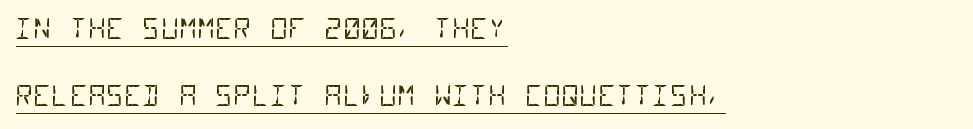
The image shows 28 px regular-weight, condensed sans-serif type, monospaced; set left-aligned, loose line spacing (2.41x), normal letter spacing, underlined; low stroke contrast and a large x-height.
